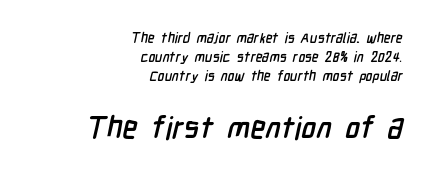
The image shows 31 px condensed sans-serif type; set right-aligned, normal line spacing (1.37x), normal letter spacing, not underlined; the second (bottom) block is 2.21x larger; low stroke contrast and a medium x-height.
